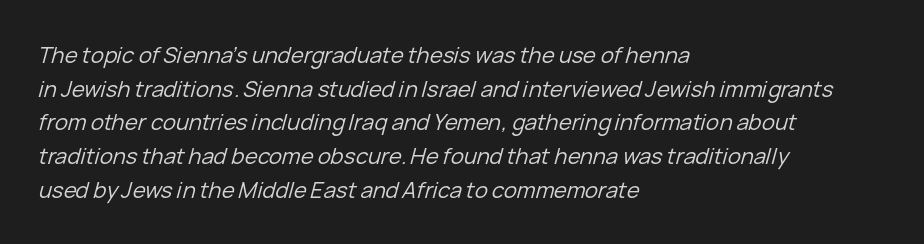
The image shows 22 px text type, italic (leaning right); set left-aligned, normal line spacing (1.53x), normal letter spacing, not underlined.
